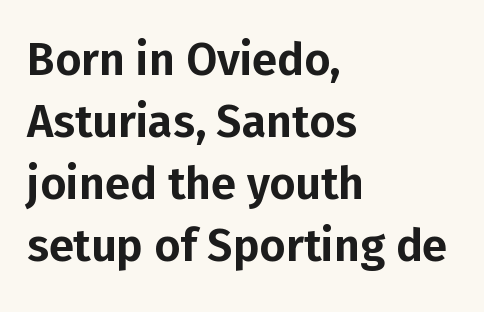
The image shows 45 px sans-serif type, upright; set left-aligned, normal line spacing (1.38x), normal letter spacing, not underlined; low stroke contrast and a medium x-height.
